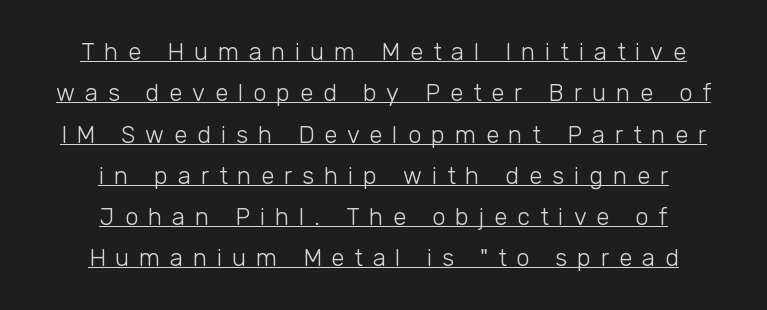
Q: Is the text bold? A: No.
Q: Is the text italic (slanted)? A: No, it is upright.
Q: Is the text underlined? A: Yes.
Q: How is the paragraph aligned? A: Centered.
Q: Is the spacing between letters normal or unusually wide? A: Unusually wide.
